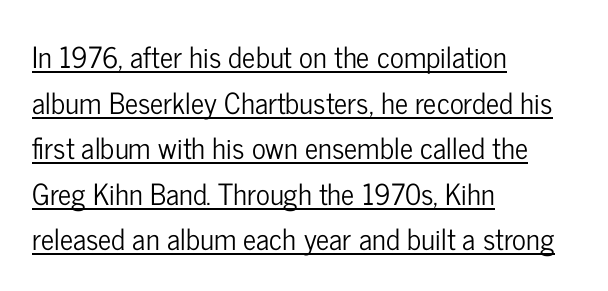
Q: Is the text italic (slanted)? A: No, it is upright.
Q: Is the typeface a serif or a sans-serif typeface? A: Sans-serif.
Q: Is the text underlined? A: Yes.
Q: How is the paragraph aligned? A: Left-aligned.
Q: Is the spacing between letters normal or unusually wide? A: Normal.
Q: Is the spacing between lines tight, normal or loose? A: Normal.
Q: Width (condensed, normal, or wide)? A: Condensed.
Q: Stroke contrast? A: Low.
Q: x-height? A: Medium.
Q: Monospaced? A: No.
